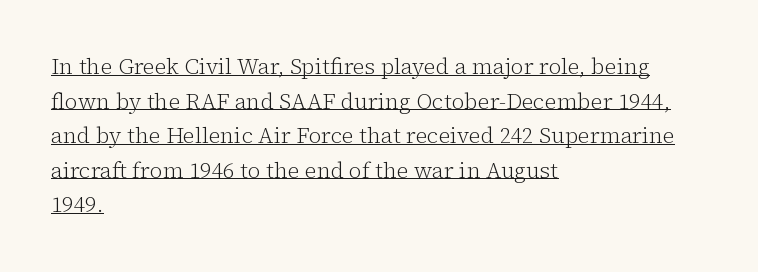
Summary of weight: not heavy and not bold. No italicization has been applied; the sample stays upright. The gaps between neighbouring characters are ordinary and unremarkable. What's the leading like? Ordinary, nothing unusual. A rule runs beneath these lines of type. Reading down the block, your eye returns to a fixed left position each line.
